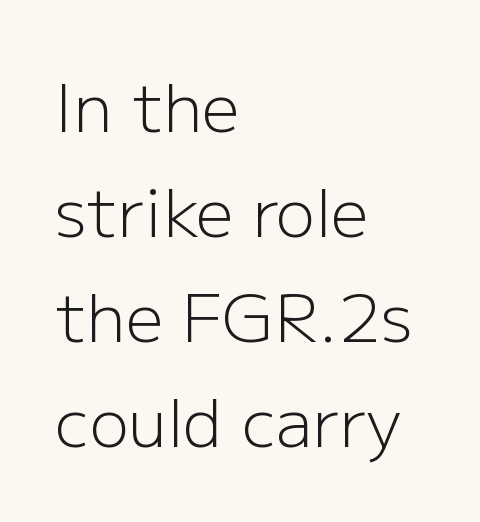
The image shows 66 px light sans-serif type, upright; set left-aligned, normal line spacing (1.59x), normal letter spacing, not underlined; low stroke contrast and a medium x-height.
